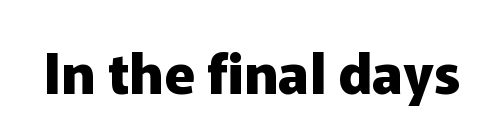
The image shows 56 px heavy sans-serif type, upright; set normal letter spacing, not underlined; low stroke contrast and a medium x-height.
